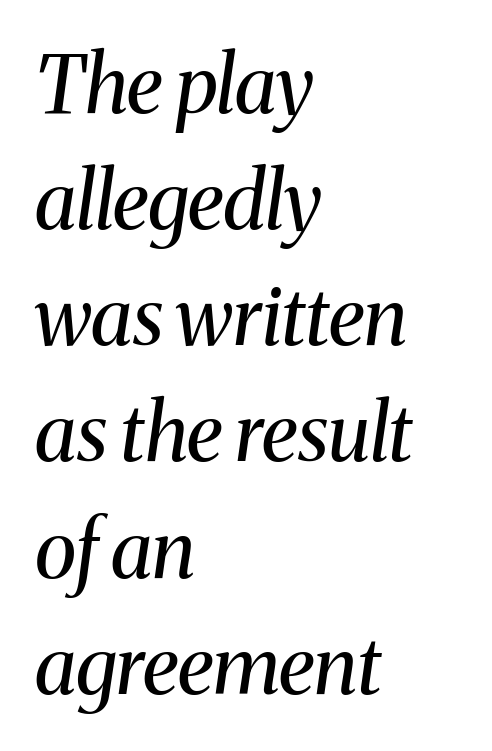
{"serif": "yes", "italic": "yes", "lean": "right", "slant_degrees": 8, "bold": "no", "weight": "regular", "width": "normal", "stroke_contrast": "medium", "x_height": "medium", "monospaced": "no", "underline": "no", "align": "left", "line_spacing": "normal", "line_spacing_ratio": 1.47, "letter_spacing": "normal", "letter_spacing_em": 0.0, "glyph_px": 79}
